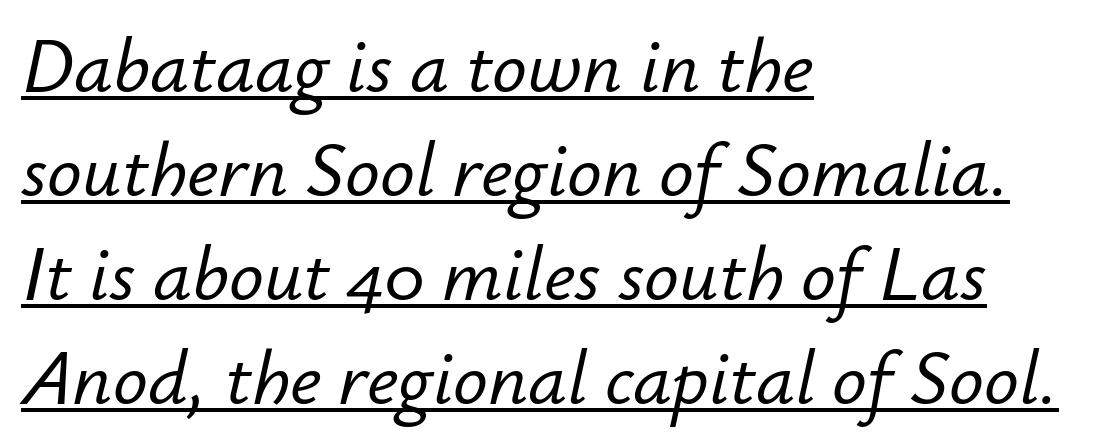
Q: Is the text italic (slanted)? A: Yes, it leans right by about 12 degrees.
Q: Is the text underlined? A: Yes.
Q: How is the paragraph aligned? A: Left-aligned.
Q: Is the spacing between letters normal or unusually wide? A: Normal.
Q: Is the spacing between lines tight, normal or loose? A: Normal.
Q: Width (condensed, normal, or wide)? A: Normal.
Q: Stroke contrast? A: Low.
Q: x-height? A: Small.
Q: Monospaced? A: No.
